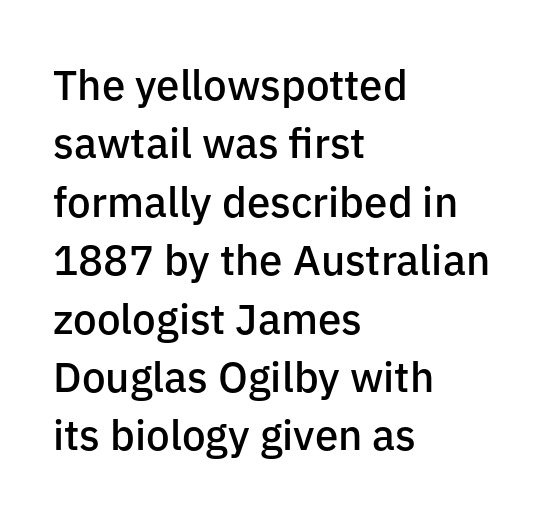
Q: Is the text bold? A: Semi-bold.
Q: Is the text italic (slanted)? A: No, it is upright.
Q: Is the typeface a serif or a sans-serif typeface? A: Sans-serif.
Q: Is the text underlined? A: No.
Q: How is the paragraph aligned? A: Left-aligned.
Q: Is the spacing between letters normal or unusually wide? A: Normal.
Q: Is the spacing between lines tight, normal or loose? A: Normal.
Q: Width (condensed, normal, or wide)? A: Normal.
Q: Stroke contrast? A: Low.
Q: x-height? A: Medium.
Q: Monospaced? A: No.
